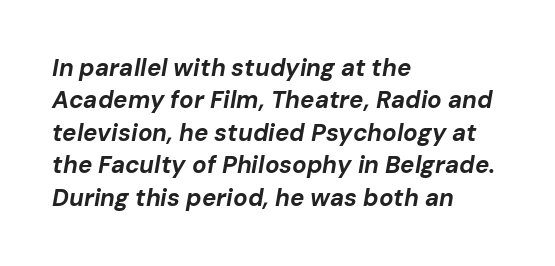
{"italic": "yes", "lean": "right", "slant_degrees": 10, "bold": "yes", "underline": "no", "align": "left", "line_spacing": "normal", "line_spacing_ratio": 1.35, "letter_spacing": "normal", "letter_spacing_em": 0.0, "glyph_px": 24}
